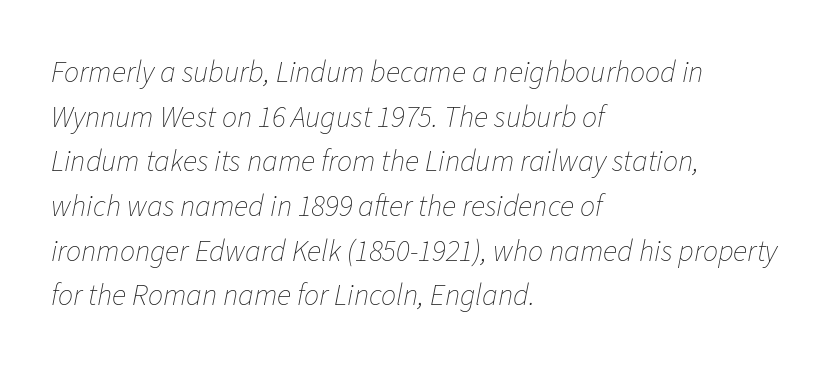
Character widths vary here, with narrow letters taking less room than wide ones. No letter is thick-stroked: the sample isn't bold. Each word holds together tightly as a unit, with standard inter-letter gaps. These lines are set flush left with a ragged right edge. Leading matches the norm, producing a regular column. The strip under each line holds only bare page.
